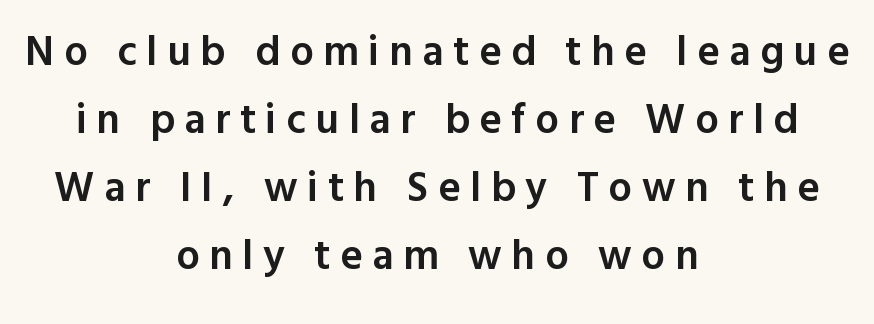
{"serif": "no", "italic": "no", "bold": "semi", "weight": "semibold", "width": "normal", "x_height": "medium", "monospaced": "no", "underline": "no", "align": "center", "line_spacing": "normal", "line_spacing_ratio": 1.62, "letter_spacing": "wide", "letter_spacing_em": 0.23, "glyph_px": 42}
